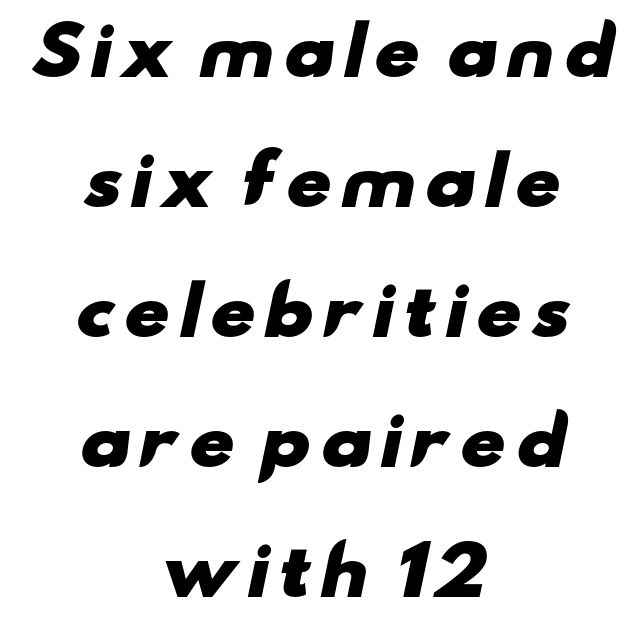
Vertically, the passage feels expansive, rows floating well apart. The passage shown is typed in a proportional face where columns would drift. The characters look thick and weighty, a clear bold. The passage is arranged like a title page — every line centered. Any mark beneath the type? The region is blank. Stroke terminals: plain, sans-serif.
